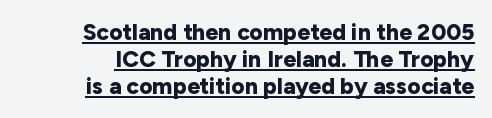
{"italic": "no", "bold": "yes", "underline": "yes", "line_spacing_ratio": 1.17, "letter_spacing": "normal", "letter_spacing_em": 0.0, "glyph_px": 23}
